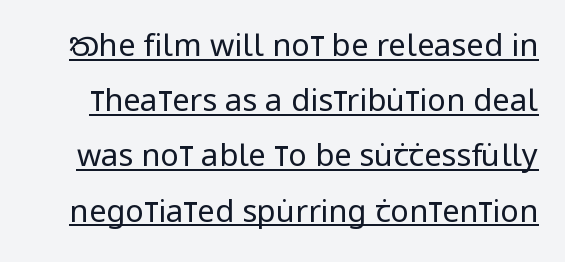
{"serif": "no", "italic": "no", "bold": "no", "weight": "regular", "width": "condensed", "stroke_contrast": "low", "x_height": "large", "monospaced": "no", "underline": "yes", "line_spacing_ratio": 1.78, "letter_spacing": "normal", "letter_spacing_em": 0.0, "glyph_px": 31}
